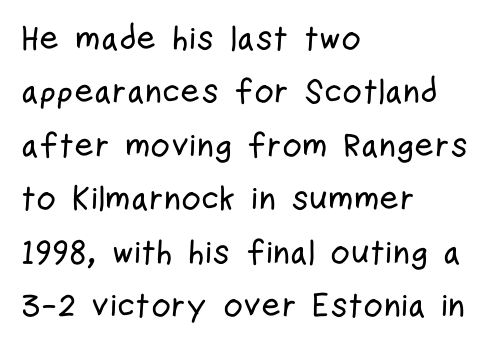
Q: Is the text italic (slanted)? A: No, it is upright.
Q: Is the typeface a serif or a sans-serif typeface? A: Sans-serif.
Q: Is the text underlined? A: No.
Q: How is the paragraph aligned? A: Left-aligned.
Q: Is the spacing between letters normal or unusually wide? A: Normal.
Q: Is the spacing between lines tight, normal or loose? A: Normal.
Q: Width (condensed, normal, or wide)? A: Condensed.
Q: Stroke contrast? A: Low.
Q: x-height? A: Medium.
Q: Monospaced? A: No.
